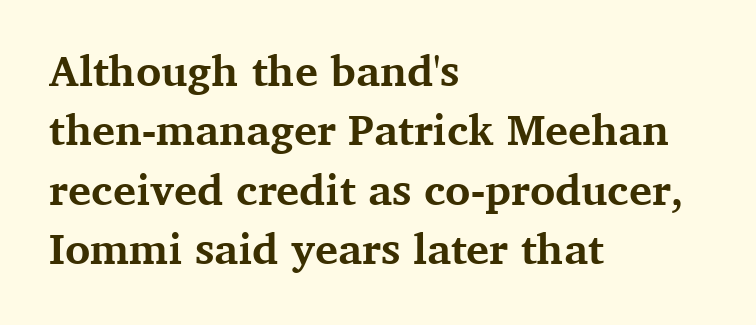
Varying glyph widths throughout — classic text-font behaviour. Clear beneath every line of the passage. These lines were composed using upright roman letters. These lines are set flush left with a ragged right edge. What stands out about the letter spacing? Nothing — it is the standard amount. Serif or sans? Serif — the stroke terminals have little feet.
